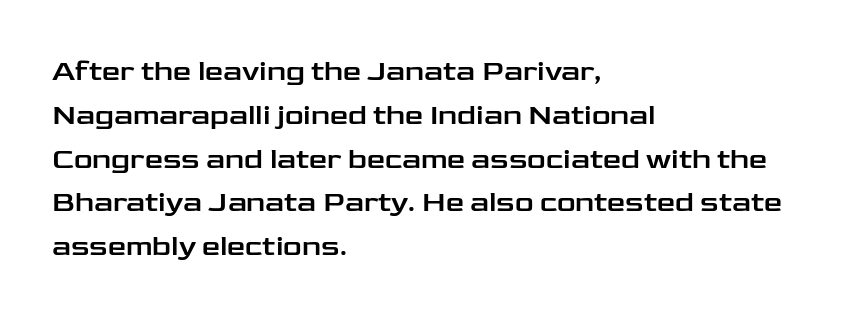
{"serif": "no", "italic": "no", "width": "wide", "stroke_contrast": "low", "x_height": "medium", "monospaced": "no", "underline": "no", "align": "left", "line_spacing": "normal", "line_spacing_ratio": 1.51, "letter_spacing": "normal", "letter_spacing_em": 0.0, "glyph_px": 29}
